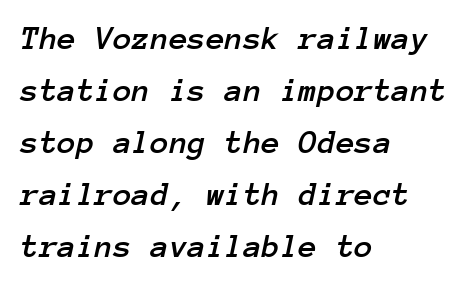
The horizontal fit of the characters is conventional and even. The font's italic variant was chosen for this text. The passage shown is typed in a monospace face where columns stay perfectly aligned. Reading down the column, the eye jumps a familiar distance to each next line.
